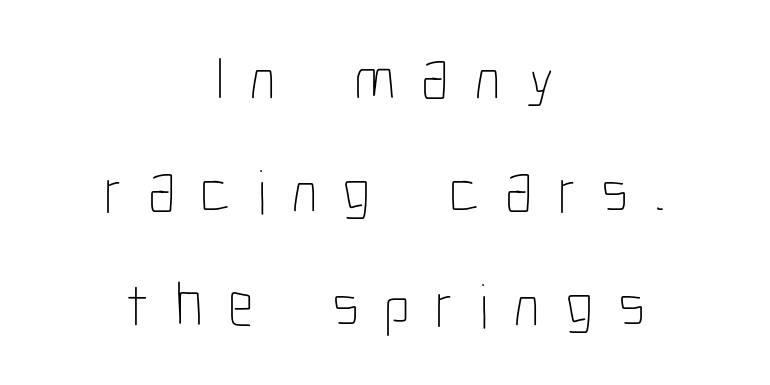
The image shows 63 px thin, condensed type, upright; set centered, line spacing 1.8x, unusually wide letter spacing (+0.4 em), not underlined; low stroke contrast and a medium x-height.
